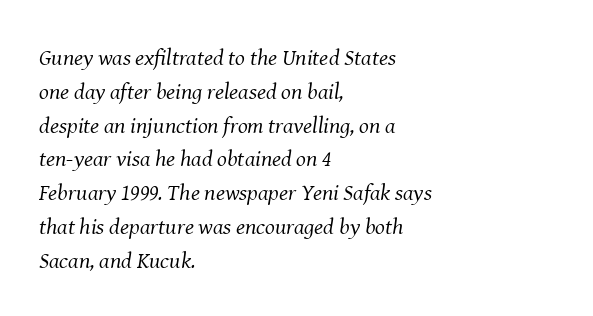
The image shows 23 px text type, italic (leaning right); set left-aligned, normal line spacing (1.47x), normal letter spacing, not underlined.
